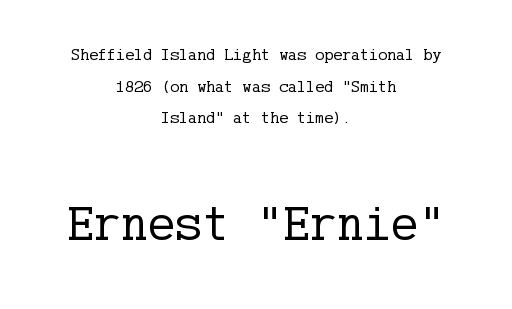
Q: Is the text bold? A: No.
Q: Is the text italic (slanted)? A: No, it is upright.
Q: Is the typeface a serif or a sans-serif typeface? A: Serif.
Q: Is the text underlined? A: No.
Q: How is the paragraph aligned? A: Centered.
Q: Is the spacing between letters normal or unusually wide? A: Normal.
Q: Which block of text is set in a larger size, the first (top) or the second (bottom)? A: The second (bottom) one.
Q: Width (condensed, normal, or wide)? A: Normal.
Q: Stroke contrast? A: Low.
Q: x-height? A: Medium.
